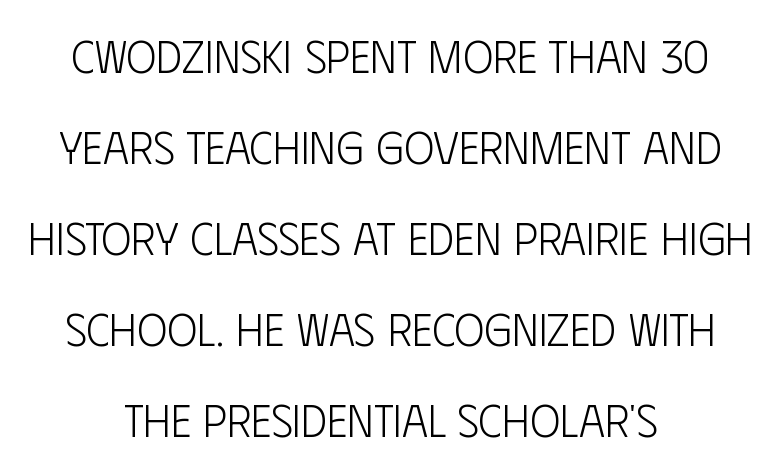
The zone under the glyphs is completely vacant. Rendered with straight, roman letterforms. This sample has the flowing, uneven cadence of proportional lettering. This rendering uses center alignment, leaving both contours irregular but symmetric.
